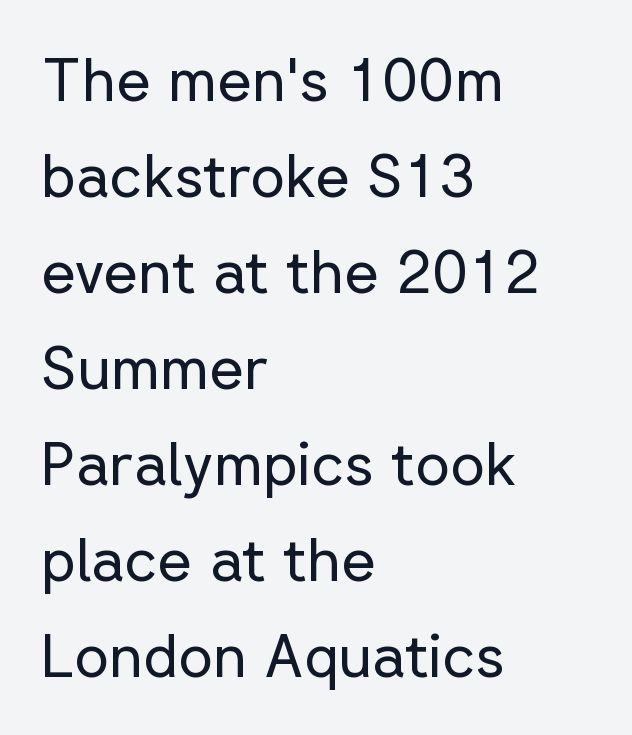
Q: Is the text bold? A: No.
Q: Is the text italic (slanted)? A: No, it is upright.
Q: Is the typeface a serif or a sans-serif typeface? A: Sans-serif.
Q: Is the text underlined? A: No.
Q: How is the paragraph aligned? A: Left-aligned.
Q: Is the spacing between letters normal or unusually wide? A: Normal.
Q: Is the spacing between lines tight, normal or loose? A: Normal.
Q: Width (condensed, normal, or wide)? A: Normal.
Q: Stroke contrast? A: Low.
Q: x-height? A: Medium.
Q: Monospaced? A: No.
